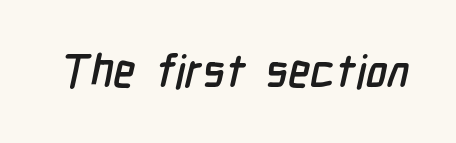
Q: Is the typeface a serif or a sans-serif typeface? A: Sans-serif.
Q: Is the text underlined? A: No.
Q: Is the spacing between letters normal or unusually wide? A: Normal.
Q: Width (condensed, normal, or wide)? A: Condensed.
Q: Stroke contrast? A: Low.
Q: x-height? A: Medium.
Q: Monospaced? A: No.
